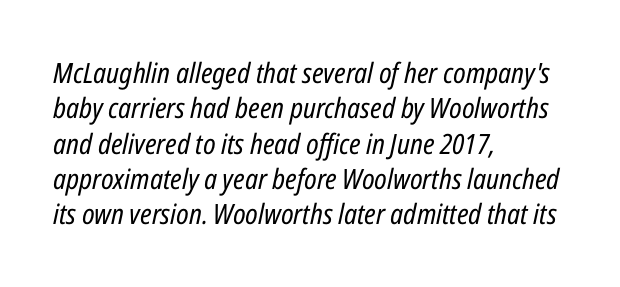
{"italic": "yes", "lean": "right", "slant_degrees": 12, "bold": "no", "weight": "regular", "width": "condensed", "stroke_contrast": "low", "x_height": "medium", "monospaced": "no", "underline": "no", "align": "left", "line_spacing": "normal", "line_spacing_ratio": 1.26, "letter_spacing": "normal", "letter_spacing_em": 0.0, "glyph_px": 28}
